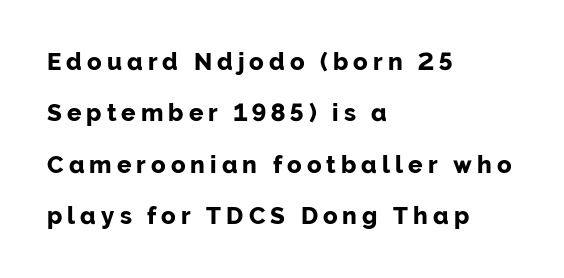
Q: Is the text bold? A: Yes.
Q: Is the text italic (slanted)? A: No, it is upright.
Q: Is the text underlined? A: No.
Q: How is the paragraph aligned? A: Left-aligned.
Q: Is the spacing between letters normal or unusually wide? A: Unusually wide.
Q: Is the spacing between lines tight, normal or loose? A: Loose.
